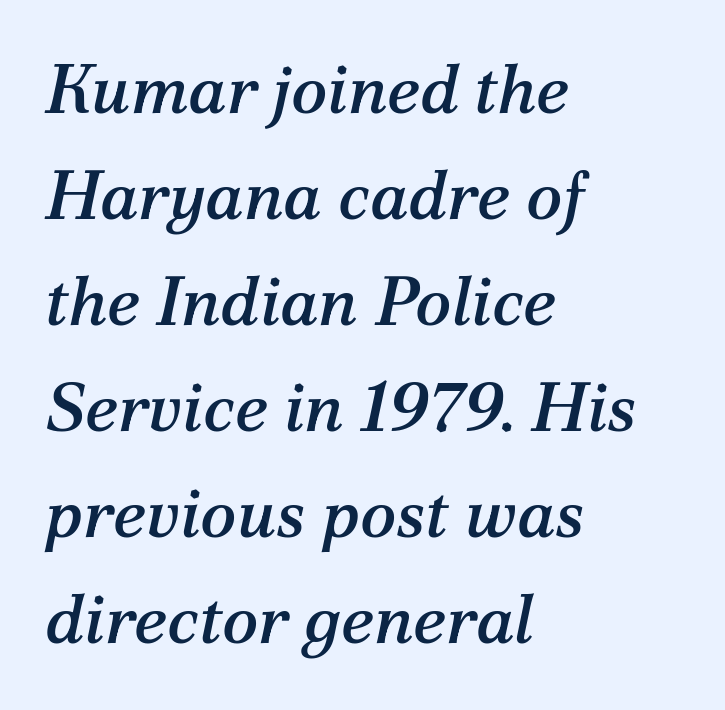
{"serif": "yes", "italic": "yes", "lean": "right", "slant_degrees": 12, "width": "normal", "stroke_contrast": "medium", "x_height": "medium", "monospaced": "no", "underline": "no", "align": "left", "line_spacing": "normal", "line_spacing_ratio": 1.56, "letter_spacing": "normal", "letter_spacing_em": 0.0, "glyph_px": 68}
